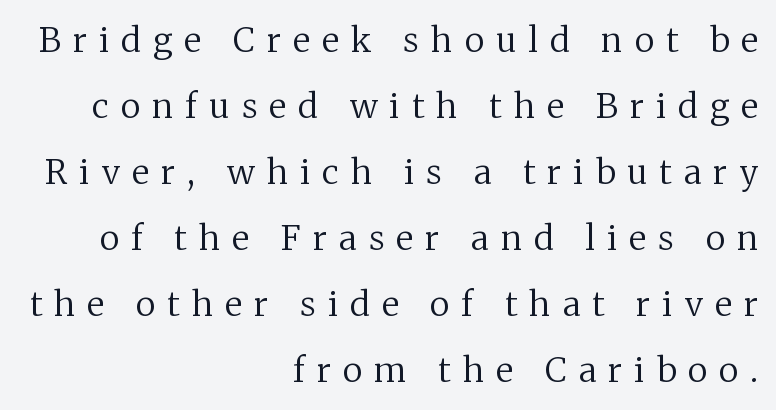
{"serif": "yes", "italic": "no", "bold": "no", "weight": "regular", "width": "normal", "stroke_contrast": "medium", "x_height": "medium", "monospaced": "no", "underline": "no", "align": "right", "line_spacing": "loose", "line_spacing_ratio": 1.94, "letter_spacing": "wide", "letter_spacing_em": 0.36, "glyph_px": 34}
